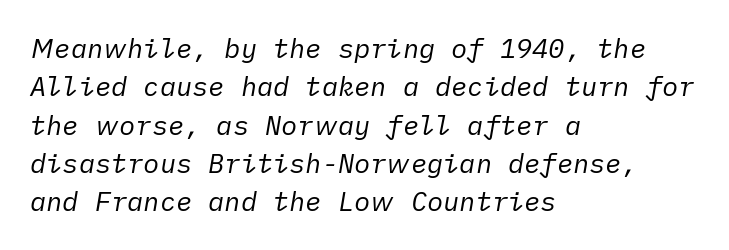
{"italic": "yes", "lean": "right", "slant_degrees": 10, "bold": "no", "underline": "no", "align": "left", "line_spacing": "normal", "line_spacing_ratio": 1.42, "letter_spacing": "normal", "letter_spacing_em": 0.0, "glyph_px": 27}
